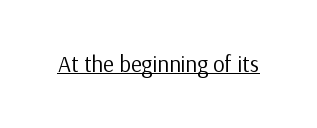
Q: Is the text bold? A: No.
Q: Is the text italic (slanted)? A: No, it is upright.
Q: Is the text underlined? A: Yes.
Q: Is the spacing between letters normal or unusually wide? A: Normal.
